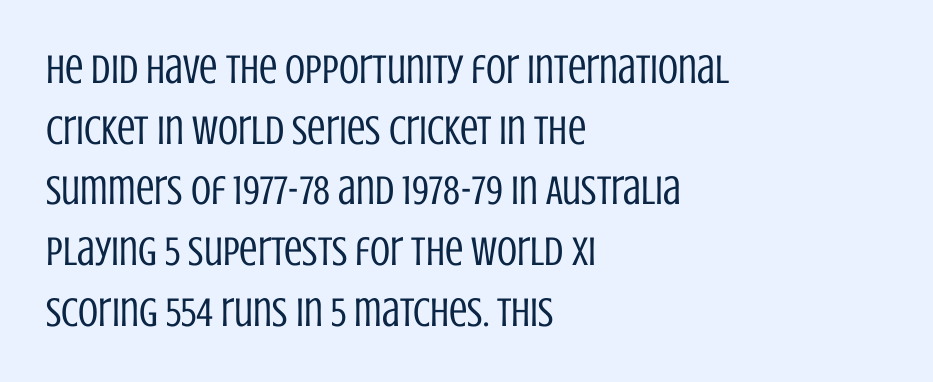
Q: Is the text bold? A: No.
Q: Is the text italic (slanted)? A: No, it is upright.
Q: Is the typeface a serif or a sans-serif typeface? A: Sans-serif.
Q: Is the text underlined? A: No.
Q: How is the paragraph aligned? A: Left-aligned.
Q: Is the spacing between letters normal or unusually wide? A: Normal.
Q: Is the spacing between lines tight, normal or loose? A: Normal.
Q: Width (condensed, normal, or wide)? A: Condensed.
Q: Stroke contrast? A: Low.
Q: x-height? A: Large.
Q: Monospaced? A: No.
